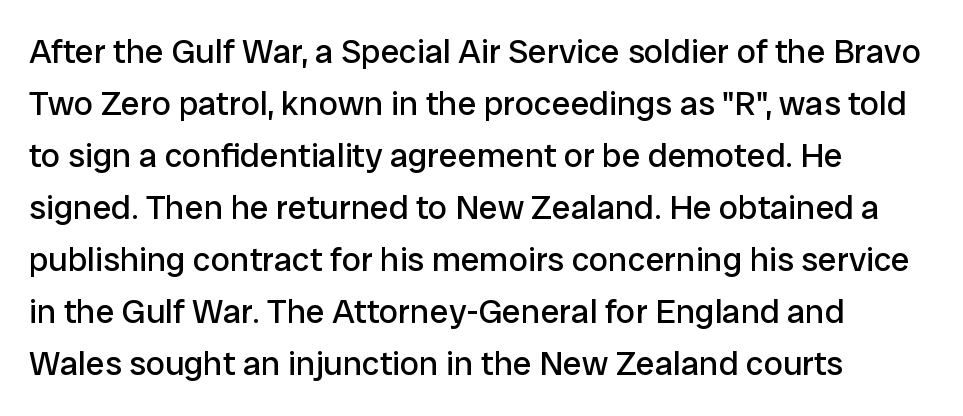
Q: Is the text bold? A: No.
Q: Is the text italic (slanted)? A: No, it is upright.
Q: Is the typeface a serif or a sans-serif typeface? A: Sans-serif.
Q: Is the text underlined? A: No.
Q: How is the paragraph aligned? A: Left-aligned.
Q: Is the spacing between letters normal or unusually wide? A: Normal.
Q: Is the spacing between lines tight, normal or loose? A: Normal.
Q: Width (condensed, normal, or wide)? A: Normal.
Q: Stroke contrast? A: Low.
Q: x-height? A: Medium.
Q: Monospaced? A: No.
